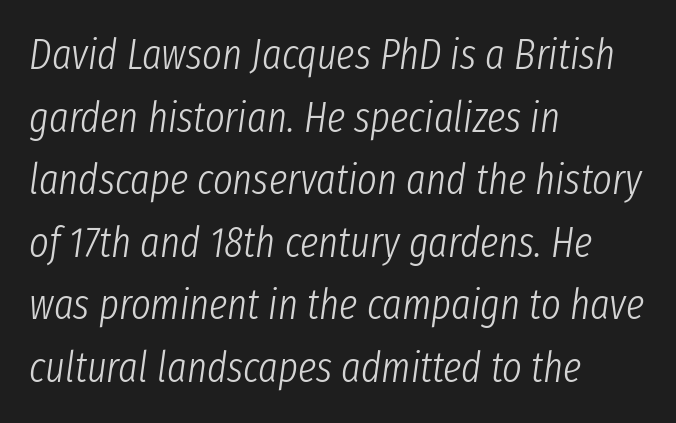
{"italic": "yes", "lean": "right", "slant_degrees": 8, "bold": "no", "weight": "light", "width": "condensed", "stroke_contrast": "low", "x_height": "medium", "monospaced": "no", "underline": "no", "align": "left", "line_spacing": "normal", "line_spacing_ratio": 1.49, "letter_spacing": "normal", "letter_spacing_em": 0.0, "glyph_px": 42}
